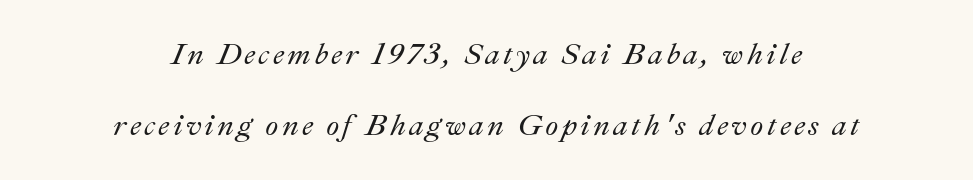
Q: Is the text italic (slanted)? A: Yes, it leans right by about 22 degrees.
Q: Is the text underlined? A: No.
Q: How is the paragraph aligned? A: Centered.
Q: Is the spacing between lines tight, normal or loose? A: Loose.
Q: Width (condensed, normal, or wide)? A: Normal.
Q: Stroke contrast? A: Medium.
Q: x-height? A: Small.
Q: Monospaced? A: No.
